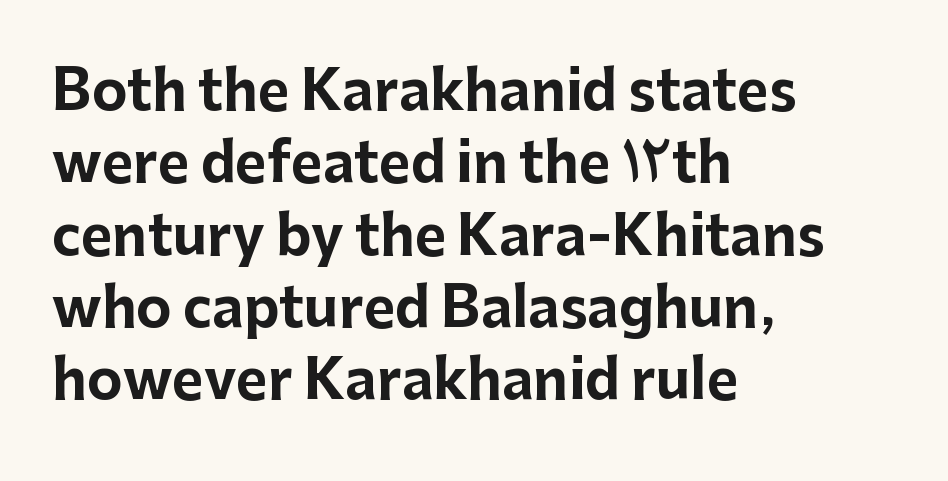
{"serif": "no", "italic": "no", "bold": "yes", "weight": "bold", "width": "normal", "stroke_contrast": "low", "x_height": "medium", "monospaced": "no", "underline": "no", "align": "left", "line_spacing": "normal", "line_spacing_ratio": 1.34, "letter_spacing": "normal", "letter_spacing_em": 0.0, "glyph_px": 54}
